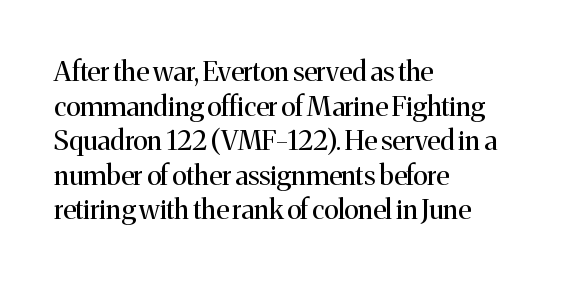
{"italic": "no", "bold": "no", "underline": "no", "align": "left", "line_spacing": "normal", "line_spacing_ratio": 1.28, "letter_spacing": "normal", "letter_spacing_em": 0.0, "glyph_px": 27}
